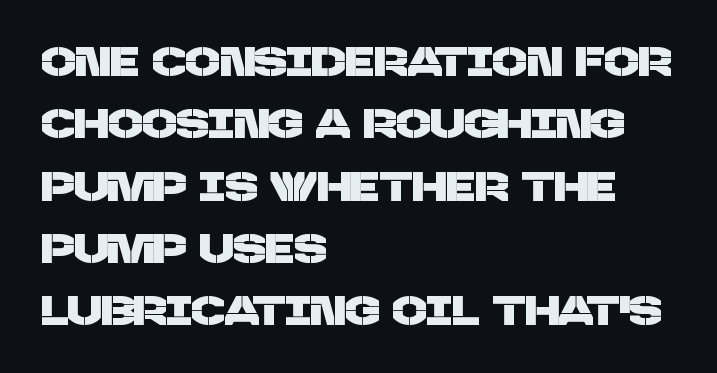
The image shows 41 px sans-serif type; set left-aligned, normal line spacing (1.52x), normal letter spacing, not underlined; low stroke contrast and a large x-height.
